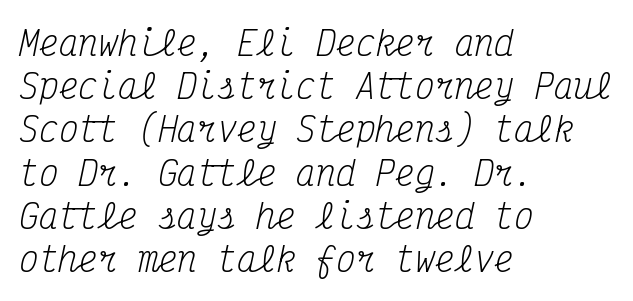
The image shows 33 px regular-weight, condensed serif type, italic (leaning right), monospaced; set left-aligned, normal line spacing (1.31x), normal letter spacing, not underlined; medium stroke contrast and a medium x-height.
